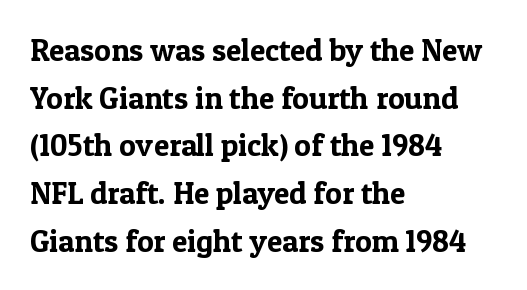
Q: Is the text italic (slanted)? A: No, it is upright.
Q: Is the typeface a serif or a sans-serif typeface? A: Serif.
Q: Is the text underlined? A: No.
Q: How is the paragraph aligned? A: Left-aligned.
Q: Is the spacing between letters normal or unusually wide? A: Normal.
Q: Is the spacing between lines tight, normal or loose? A: Normal.
Q: Width (condensed, normal, or wide)? A: Normal.
Q: x-height? A: Medium.
Q: Monospaced? A: No.
